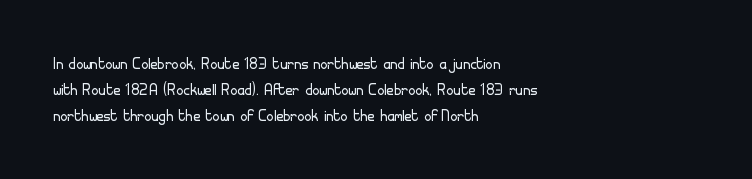
The image shows 20 px text type, upright; set left-aligned, normal line spacing (1.3x), normal letter spacing, not underlined.
